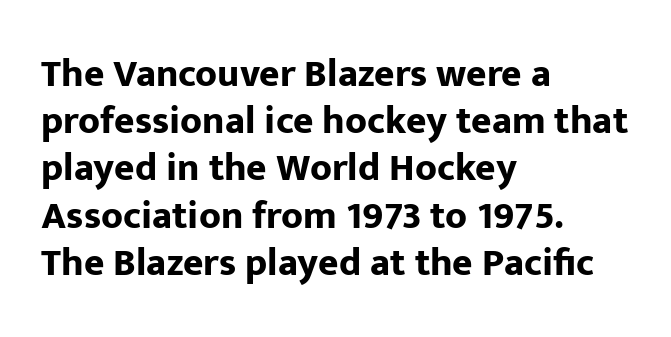
The rag falls on the right side of this text block. A roman cut, with each character standing at attention. Nobody touched the tracking dial on this one. Each glyph is drawn with heavy, bold strokes. Bare-footed words on every line.
